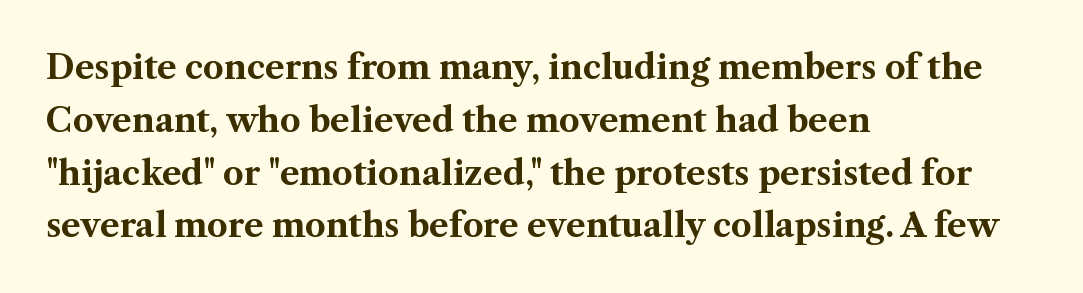
Q: Is the text bold? A: Yes.
Q: Is the text italic (slanted)? A: No, it is upright.
Q: Is the typeface a serif or a sans-serif typeface? A: Serif.
Q: Is the text underlined? A: No.
Q: How is the paragraph aligned? A: Left-aligned.
Q: Is the spacing between letters normal or unusually wide? A: Normal.
Q: Is the spacing between lines tight, normal or loose? A: Normal.
Q: Width (condensed, normal, or wide)? A: Normal.
Q: Stroke contrast? A: Medium.
Q: x-height? A: Medium.
Q: Monospaced? A: No.
